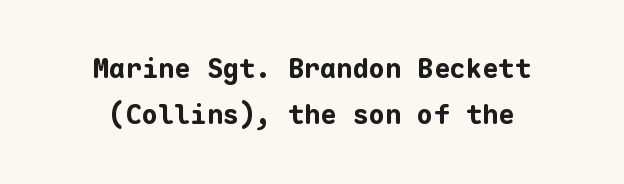
Q: Is the text bold? A: Yes.
Q: Is the text italic (slanted)? A: No, it is upright.
Q: Is the text underlined? A: No.
Q: How is the paragraph aligned? A: Centered.
Q: Is the spacing between letters normal or unusually wide? A: Normal.
